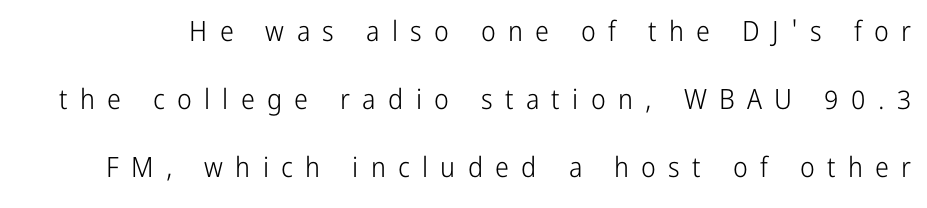
{"serif": "no", "italic": "no", "bold": "no", "weight": "light", "width": "condensed", "stroke_contrast": "low", "x_height": "medium", "monospaced": "no", "underline": "no", "line_spacing": "loose", "line_spacing_ratio": 2.43, "letter_spacing": "wide", "letter_spacing_em": 0.44, "glyph_px": 28}
